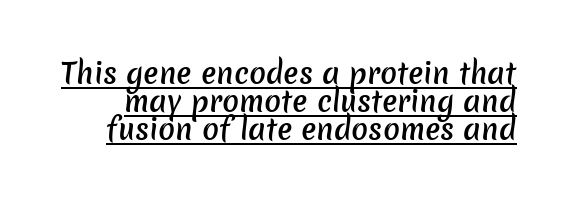
The image shows 28 px semibold sans-serif type; set tight line spacing (1.0x), normal letter spacing, underlined; low stroke contrast and a medium x-height.
